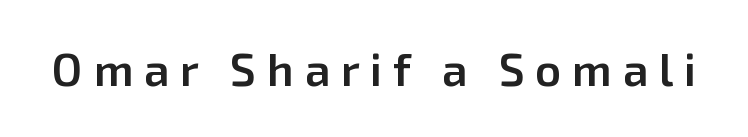
Q: Is the text bold? A: Semi-bold.
Q: Is the text italic (slanted)? A: No, it is upright.
Q: Is the typeface a serif or a sans-serif typeface? A: Sans-serif.
Q: Is the text underlined? A: No.
Q: Is the spacing between letters normal or unusually wide? A: Unusually wide.
Q: Width (condensed, normal, or wide)? A: Normal.
Q: Stroke contrast? A: Low.
Q: x-height? A: Medium.
Q: Monospaced? A: No.
